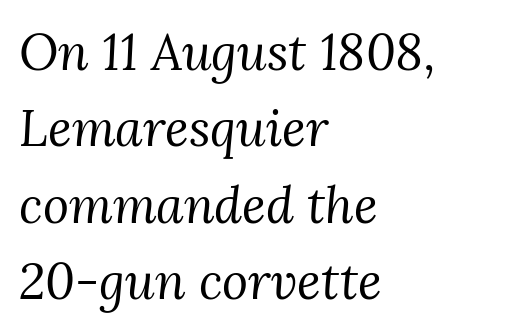
Q: Is the text bold? A: No.
Q: Is the text italic (slanted)? A: Yes, it leans right by about 3 degrees.
Q: Is the typeface a serif or a sans-serif typeface? A: Serif.
Q: Is the text underlined? A: No.
Q: How is the paragraph aligned? A: Left-aligned.
Q: Is the spacing between letters normal or unusually wide? A: Normal.
Q: Is the spacing between lines tight, normal or loose? A: Normal.
Q: Width (condensed, normal, or wide)? A: Normal.
Q: Stroke contrast? A: Medium.
Q: x-height? A: Medium.
Q: Monospaced? A: No.
